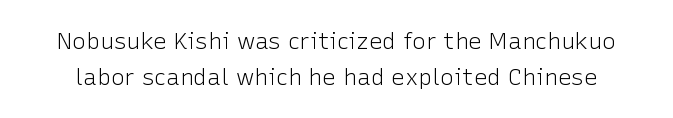
Q: Is the text bold? A: No.
Q: Is the text italic (slanted)? A: No, it is upright.
Q: Is the text underlined? A: No.
Q: Is the spacing between letters normal or unusually wide? A: Normal.
Q: Is the spacing between lines tight, normal or loose? A: Normal.
